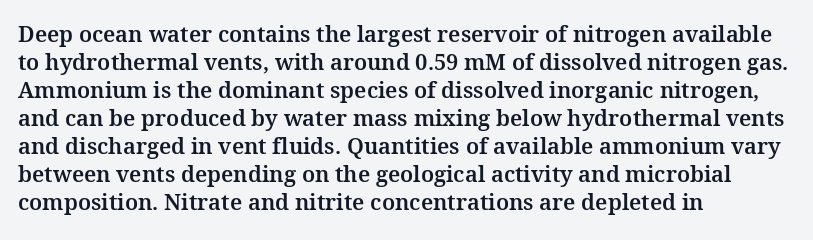
Q: Is the text italic (slanted)? A: No, it is upright.
Q: Is the text underlined? A: No.
Q: How is the paragraph aligned? A: Left-aligned.
Q: Is the spacing between letters normal or unusually wide? A: Normal.
Q: Is the spacing between lines tight, normal or loose? A: Normal.
